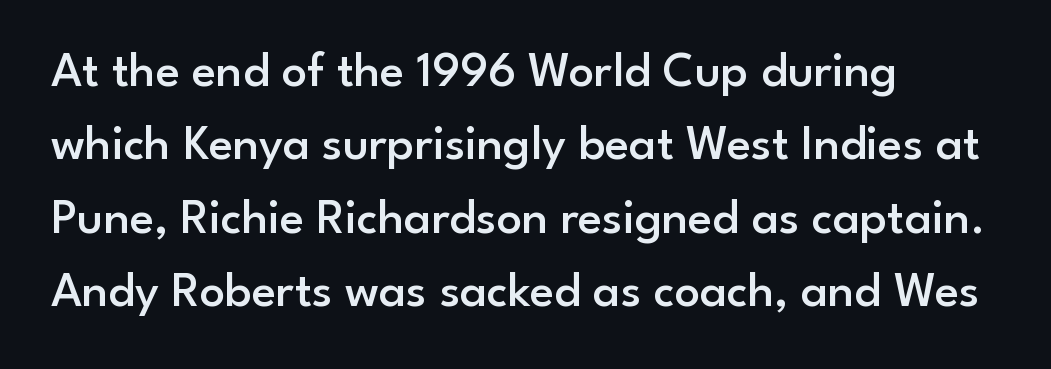
The image shows 50 px semibold sans-serif type, upright; set left-aligned, normal line spacing (1.47x), normal letter spacing, not underlined; low stroke contrast and a small x-height.
